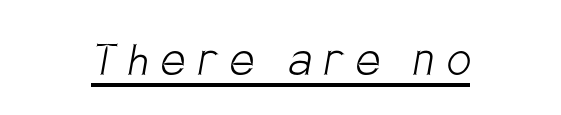
{"serif": "no", "bold": "no", "weight": "light", "width": "condensed", "stroke_contrast": "low", "x_height": "large", "monospaced": "no", "underline": "yes", "letter_spacing": "wide", "letter_spacing_em": 0.24, "glyph_px": 54}
